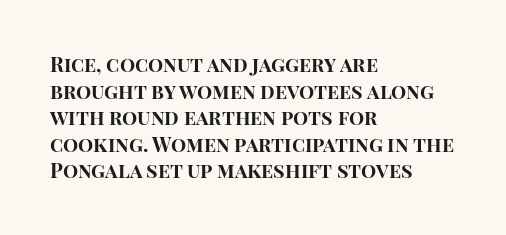
{"italic": "no", "bold": "yes", "underline": "no", "align": "left", "line_spacing": "normal", "line_spacing_ratio": 1.33, "letter_spacing": "normal", "letter_spacing_em": 0.0, "glyph_px": 20}
